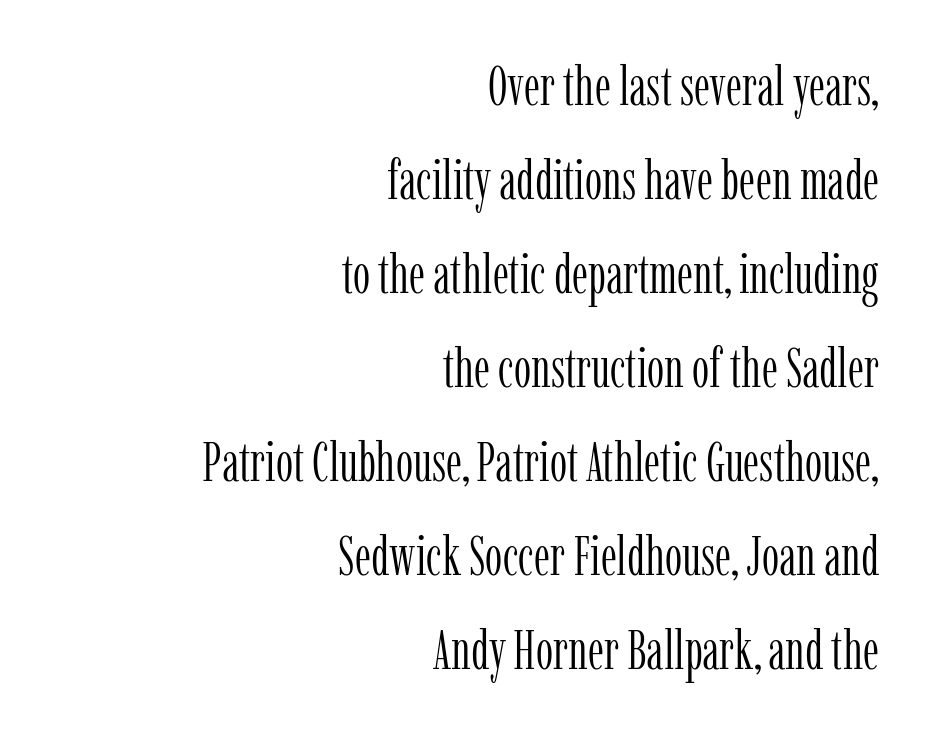
{"serif": "yes", "italic": "no", "bold": "no", "weight": "light", "width": "condensed", "stroke_contrast": "low", "x_height": "medium", "monospaced": "no", "underline": "no", "align": "right", "line_spacing_ratio": 1.71, "letter_spacing": "normal", "letter_spacing_em": 0.0, "glyph_px": 55}
